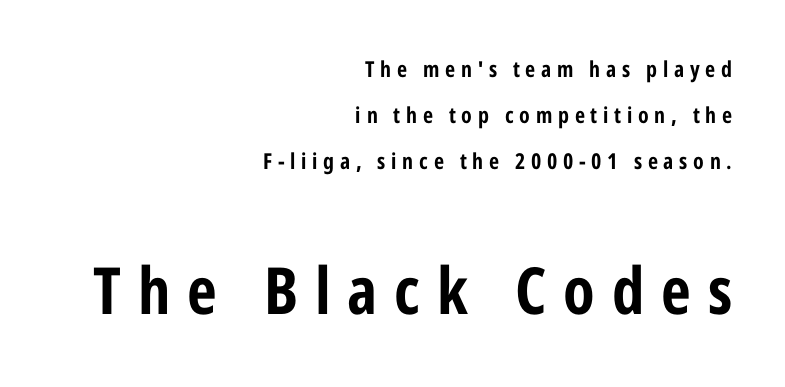
{"serif": "no", "italic": "no", "bold": "yes", "weight": "bold", "width": "condensed", "stroke_contrast": "low", "x_height": "medium", "monospaced": "no", "underline": "no", "align": "right", "line_spacing": "loose", "line_spacing_ratio": 2.1, "letter_spacing": "wide", "letter_spacing_em": 0.26, "larger_block": "second", "size_ratio": 2.95, "glyph_px": 65}
